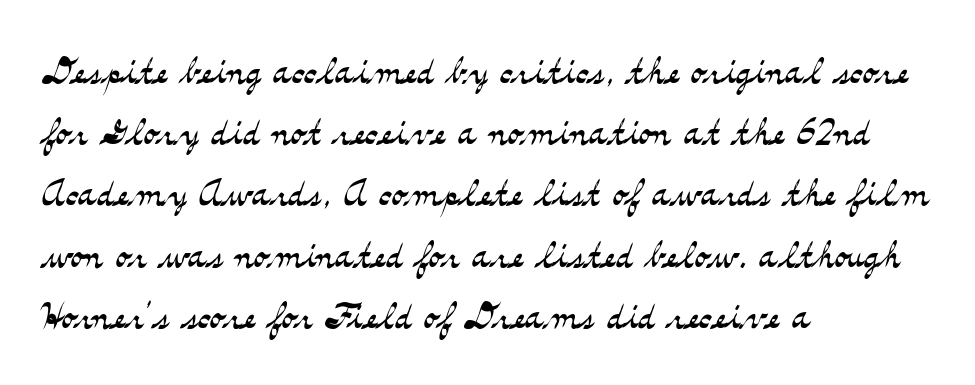
Q: Is the text bold? A: No.
Q: Is the text italic (slanted)? A: Yes.
Q: Is the typeface a serif or a sans-serif typeface? A: Serif.
Q: Is the text underlined? A: No.
Q: How is the paragraph aligned? A: Left-aligned.
Q: Is the spacing between letters normal or unusually wide? A: Normal.
Q: Is the spacing between lines tight, normal or loose? A: Normal.
Q: Width (condensed, normal, or wide)? A: Wide.
Q: Stroke contrast? A: Medium.
Q: x-height? A: Small.
Q: Monospaced? A: No.
